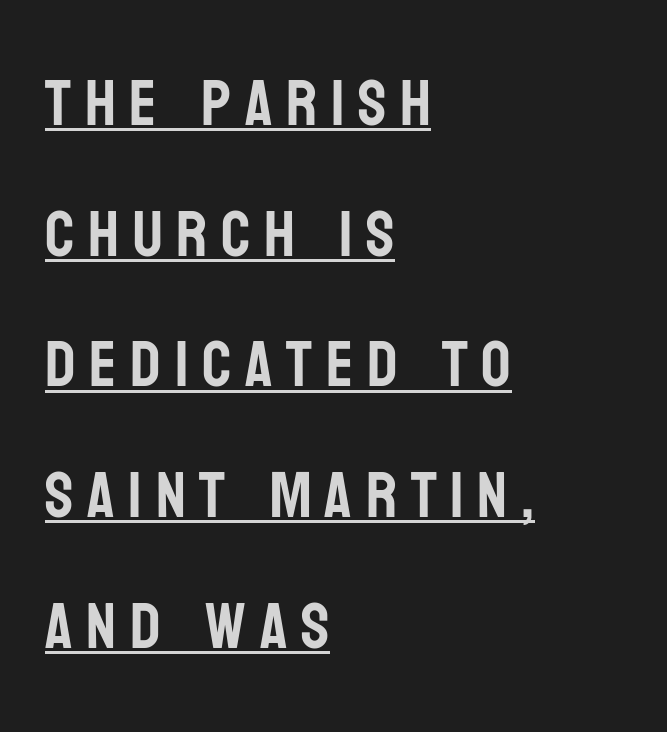
The paragraph shown leans on its left margin. The letterforms stand isolated, each surrounded by extra space. This is sans-serif lettering, the kind often seen on screens and signage. Note the varied advance widths — an 'i' is clearly narrower than an 'm'. Is there an underline? Yes — a line sits under the letters.
